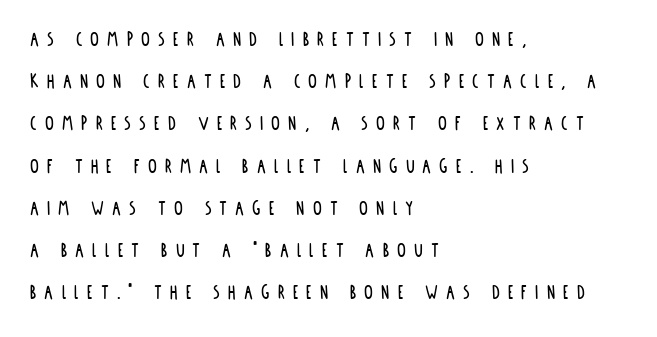
The image shows 22 px text type, upright; set left-aligned, loose line spacing (1.92x), unusually wide letter spacing (+0.37 em), not underlined.
